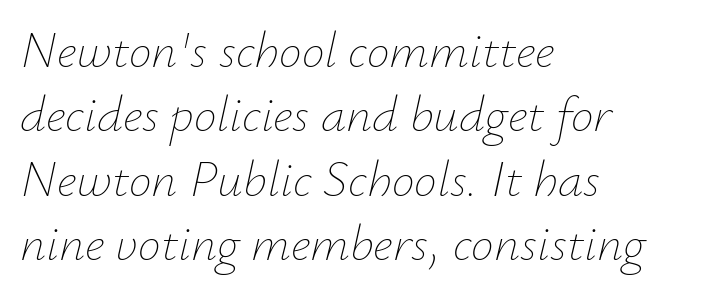
If you drew a line through each stem, it would be angled. Do the characters align in a grid? No, the font is proportional. Is there much room between lines? A standard amount, neither cramped nor airy. Plain, unruled lines of type.
